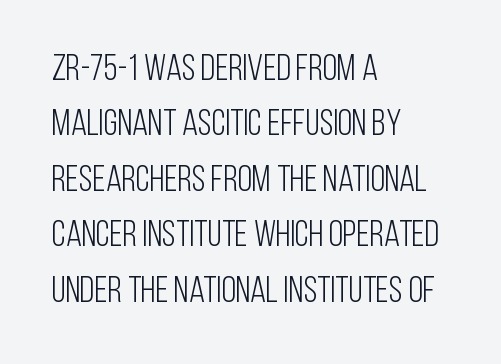
Q: Is the text bold? A: No.
Q: Is the text italic (slanted)? A: No, it is upright.
Q: Is the typeface a serif or a sans-serif typeface? A: Sans-serif.
Q: Is the text underlined? A: No.
Q: How is the paragraph aligned? A: Left-aligned.
Q: Is the spacing between letters normal or unusually wide? A: Normal.
Q: Is the spacing between lines tight, normal or loose? A: Normal.
Q: Width (condensed, normal, or wide)? A: Condensed.
Q: Stroke contrast? A: Low.
Q: x-height? A: Large.
Q: Monospaced? A: No.
